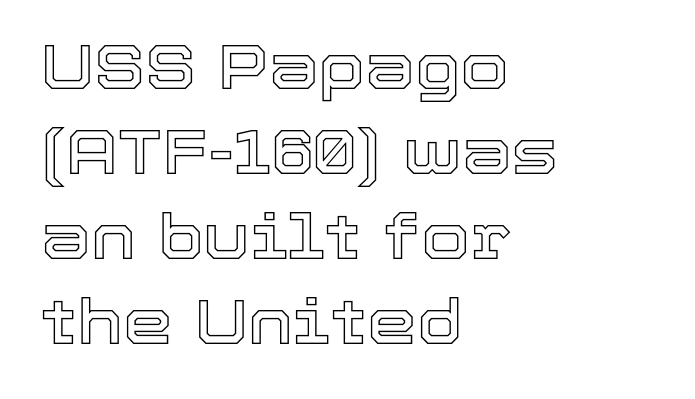
Horizontally, the lines are justified to the leading edge only. The letters stand upright; this is a roman face. You could call the tracking neutral — neither tight nor loose. Type without underlining. Vertically, the passage feels balanced, rows spaced as you'd expect. The passage shown is typed in a proportional face where columns would drift.
